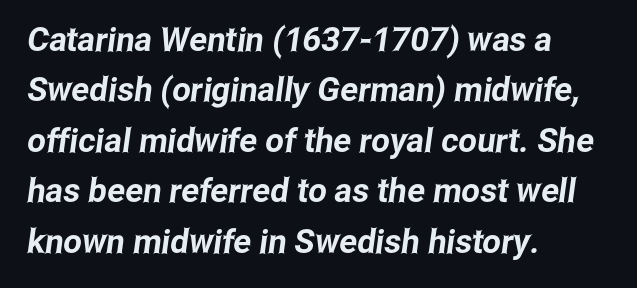
Q: Is the typeface a serif or a sans-serif typeface? A: Sans-serif.
Q: Is the text underlined? A: No.
Q: How is the paragraph aligned? A: Left-aligned.
Q: Is the spacing between letters normal or unusually wide? A: Normal.
Q: Is the spacing between lines tight, normal or loose? A: Normal.
Q: Width (condensed, normal, or wide)? A: Condensed.
Q: Stroke contrast? A: Low.
Q: x-height? A: Medium.
Q: Monospaced? A: No.
